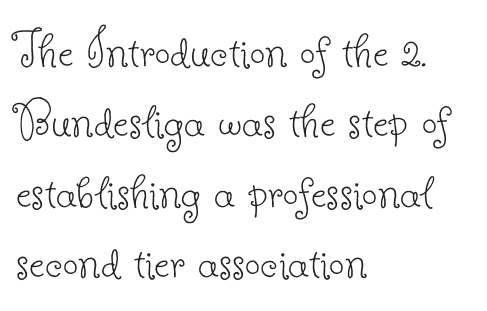
{"serif": "yes", "italic": "no", "bold": "no", "weight": "thin", "width": "normal", "stroke_contrast": "low", "x_height": "small", "monospaced": "no", "underline": "no", "align": "left", "line_spacing": "normal", "line_spacing_ratio": 1.28, "letter_spacing": "normal", "letter_spacing_em": 0.0, "glyph_px": 55}
